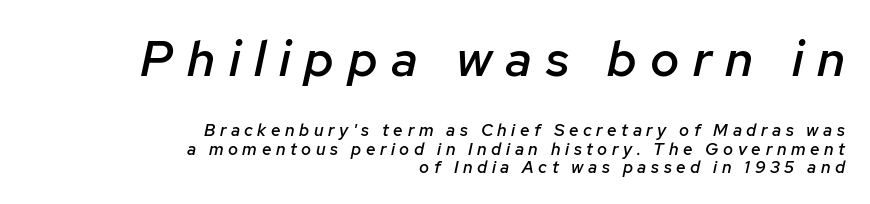
The image shows 50 px semibold type, italic (leaning right); set right-aligned, tight line spacing (1.07x), unusually wide letter spacing (+0.27 em), not underlined; the first (top) block is 2.94x larger; low stroke contrast and a medium x-height.
